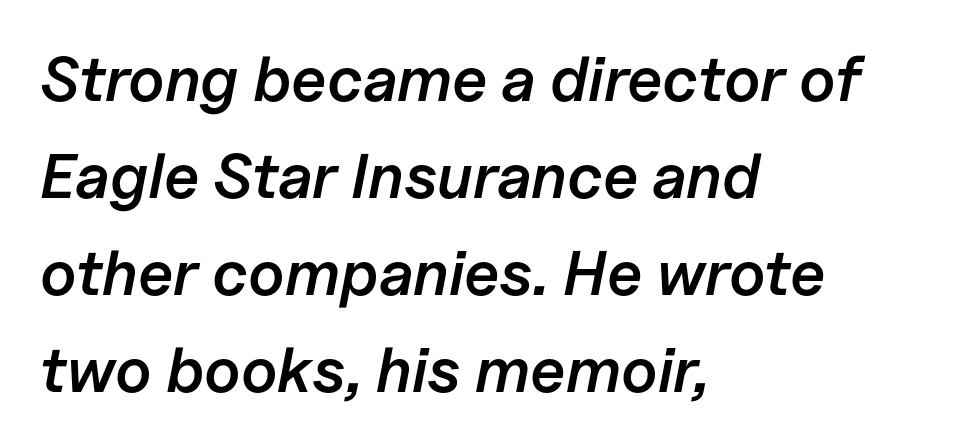
Summary of weight: moderately heavy, a semibold. Observe the ordinary spacing: letters are neighbours, not strangers. Varying glyph widths throughout — classic text-font behaviour. Interline gaps are of average width in this sample. The compositor pushed each line to the left boundary.
